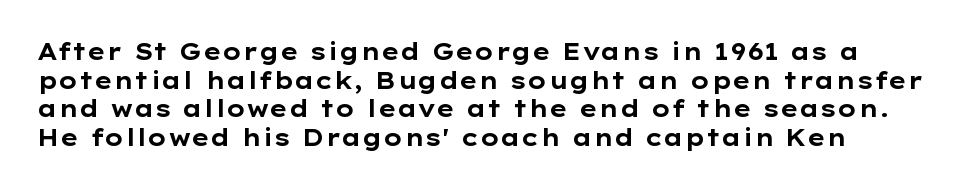
The strokes are fattened all the way to bold. Standard letterfit; no display-style spreading of the glyphs. Unlike italic type, these characters show no tilt at all. Descenders hang freely into open space.
